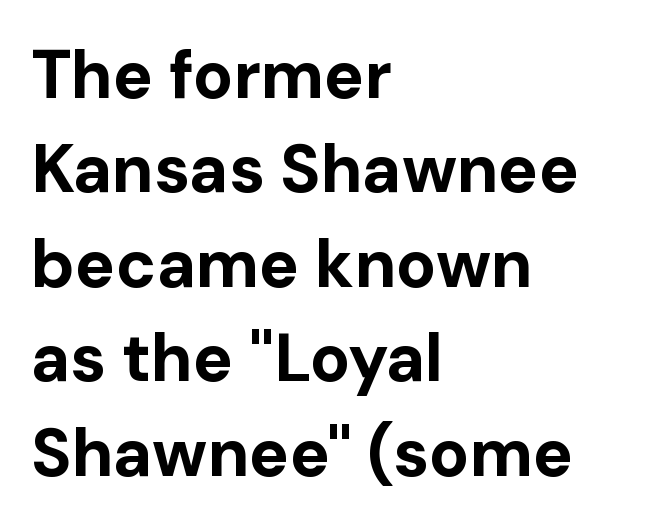
Q: Is the text bold? A: Yes.
Q: Is the text italic (slanted)? A: No, it is upright.
Q: Is the typeface a serif or a sans-serif typeface? A: Sans-serif.
Q: Is the text underlined? A: No.
Q: How is the paragraph aligned? A: Left-aligned.
Q: Is the spacing between letters normal or unusually wide? A: Normal.
Q: Is the spacing between lines tight, normal or loose? A: Normal.
Q: Width (condensed, normal, or wide)? A: Normal.
Q: Stroke contrast? A: Low.
Q: x-height? A: Medium.
Q: Monospaced? A: No.
